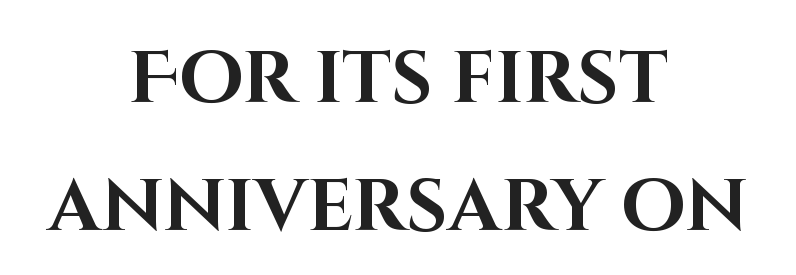
Q: Is the text bold? A: Yes.
Q: Is the text italic (slanted)? A: No, it is upright.
Q: Is the typeface a serif or a sans-serif typeface? A: Sans-serif.
Q: Is the text underlined? A: No.
Q: How is the paragraph aligned? A: Centered.
Q: Is the spacing between letters normal or unusually wide? A: Normal.
Q: Width (condensed, normal, or wide)? A: Normal.
Q: Stroke contrast? A: High.
Q: x-height? A: Large.
Q: Monospaced? A: No.
